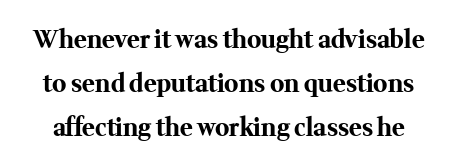
Q: Is the text bold? A: Yes.
Q: Is the text italic (slanted)? A: No, it is upright.
Q: Is the text underlined? A: No.
Q: Is the spacing between letters normal or unusually wide? A: Normal.
